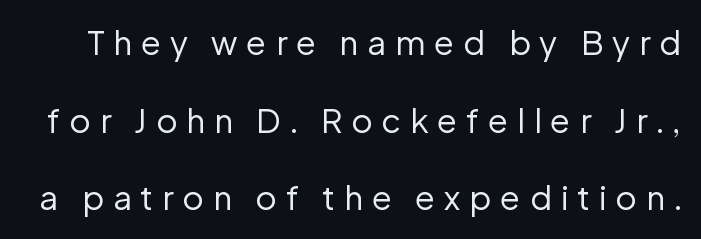
Q: Is the text bold? A: No.
Q: Is the text italic (slanted)? A: No, it is upright.
Q: Is the typeface a serif or a sans-serif typeface? A: Sans-serif.
Q: Is the text underlined? A: No.
Q: Is the spacing between letters normal or unusually wide? A: Unusually wide.
Q: Is the spacing between lines tight, normal or loose? A: Loose.
Q: Width (condensed, normal, or wide)? A: Normal.
Q: Stroke contrast? A: Low.
Q: x-height? A: Medium.
Q: Monospaced? A: No.
